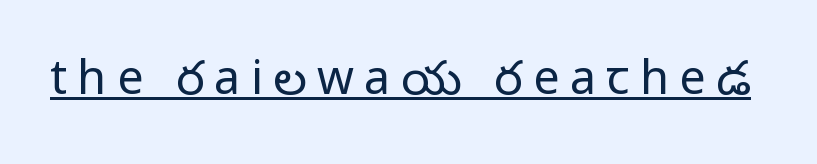
{"serif": "no", "italic": "no", "bold": "no", "weight": "regular", "width": "normal", "stroke_contrast": "low", "x_height": "medium", "monospaced": "no", "underline": "yes", "letter_spacing": "wide", "letter_spacing_em": 0.22, "glyph_px": 47}
